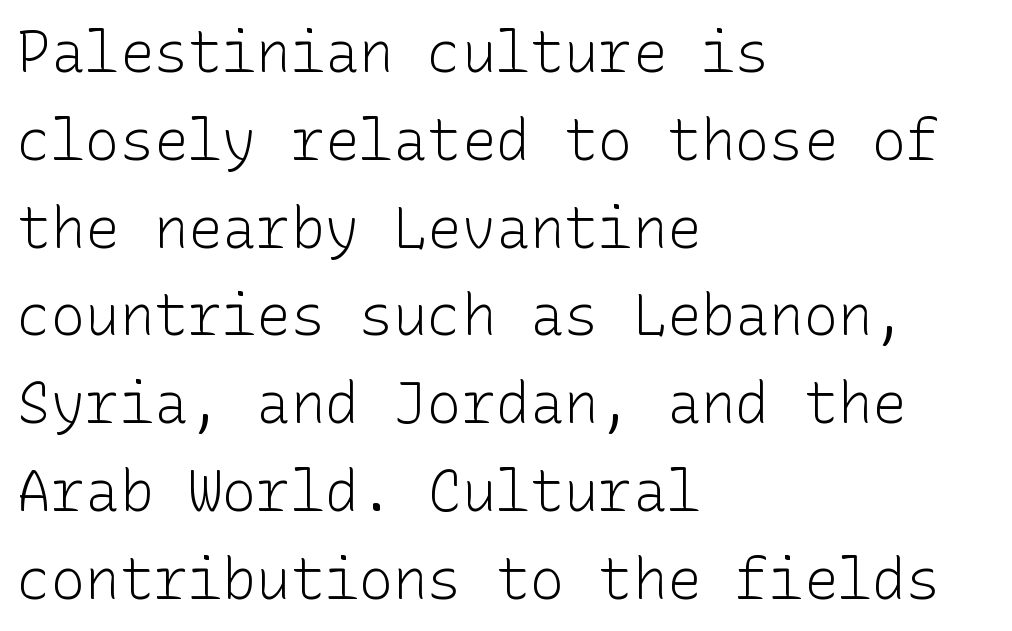
Q: Is the text bold? A: No.
Q: Is the text italic (slanted)? A: No, it is upright.
Q: Is the typeface a serif or a sans-serif typeface? A: Sans-serif.
Q: Is the text underlined? A: No.
Q: How is the paragraph aligned? A: Left-aligned.
Q: Is the spacing between letters normal or unusually wide? A: Normal.
Q: Is the spacing between lines tight, normal or loose? A: Normal.
Q: Width (condensed, normal, or wide)? A: Normal.
Q: Stroke contrast? A: Low.
Q: x-height? A: Medium.
